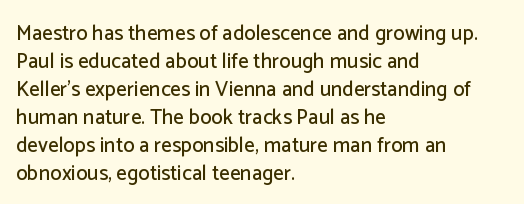
The image shows 21 px text type, upright; set left-aligned, normal line spacing (1.33x), normal letter spacing, not underlined.
